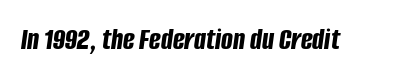
Q: Is the text bold? A: Yes.
Q: Is the text italic (slanted)? A: Yes, it leans right by about 8 degrees.
Q: Is the text underlined? A: No.
Q: Is the spacing between letters normal or unusually wide? A: Normal.
Q: Width (condensed, normal, or wide)? A: Condensed.
Q: Stroke contrast? A: Low.
Q: x-height? A: Large.
Q: Monospaced? A: No.
